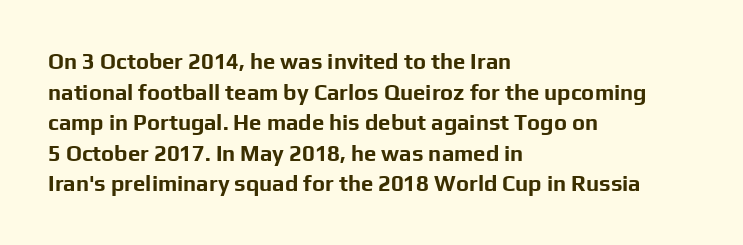
{"italic": "no", "bold": "yes", "underline": "no", "align": "left", "line_spacing": "normal", "line_spacing_ratio": 1.39, "letter_spacing": "normal", "letter_spacing_em": 0.0, "glyph_px": 22}
